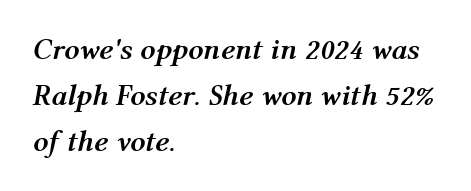
The image shows 30 px semibold type, italic (leaning right); set left-aligned, normal line spacing (1.53x), normal letter spacing, not underlined; medium stroke contrast and a medium x-height.
